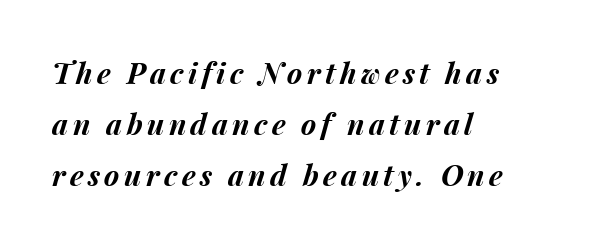
Q: Is the text bold? A: Yes.
Q: Is the text italic (slanted)? A: Yes, it leans right by about 15 degrees.
Q: Is the text underlined? A: No.
Q: How is the paragraph aligned? A: Left-aligned.
Q: Width (condensed, normal, or wide)? A: Normal.
Q: Stroke contrast? A: Medium.
Q: x-height? A: Medium.
Q: Monospaced? A: No.
